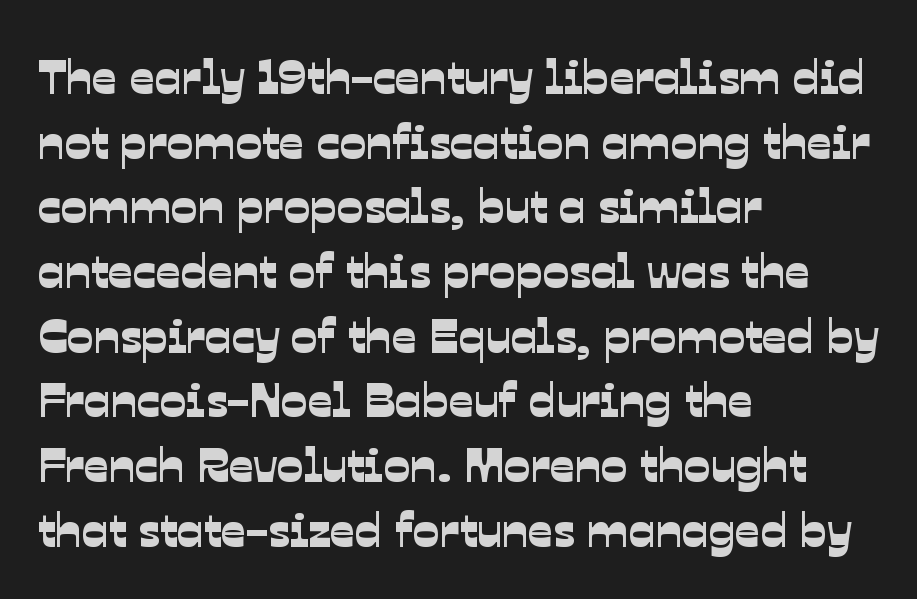
{"serif": "no", "width": "normal", "stroke_contrast": "low", "x_height": "medium", "monospaced": "no", "underline": "no", "align": "left", "line_spacing": "normal", "line_spacing_ratio": 1.32, "letter_spacing": "normal", "letter_spacing_em": 0.0, "glyph_px": 49}
